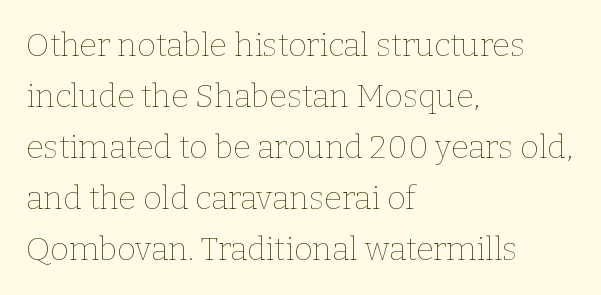
{"italic": "no", "bold": "no", "weight": "thin", "width": "normal", "stroke_contrast": "low", "x_height": "medium", "monospaced": "no", "underline": "no", "align": "left", "line_spacing": "normal", "line_spacing_ratio": 1.59, "letter_spacing": "normal", "letter_spacing_em": 0.0, "glyph_px": 32}
